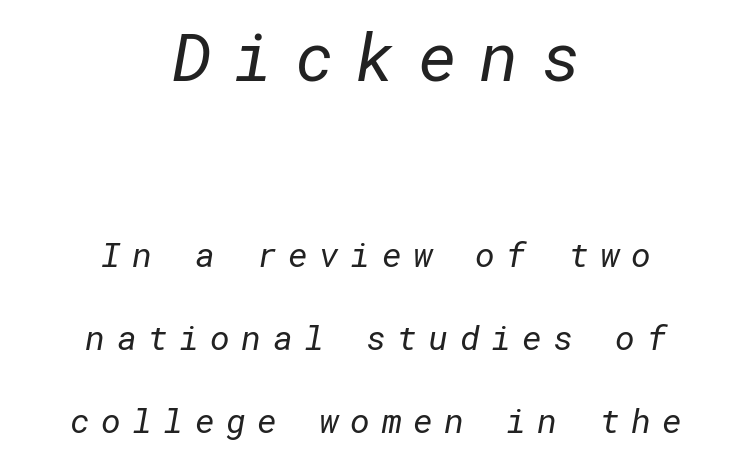
The image shows 67 px regular-weight sans-serif type; set centered, loose line spacing (2.44x), unusually wide letter spacing (+0.33 em), not underlined; the first (top) block is 1.97x larger; low stroke contrast and a medium x-height.
